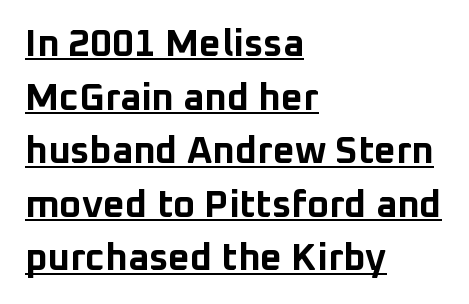
Observe the absence of serifs on each vertical stroke in this sample. Look at the tracking — it's just the regular setting, nothing added. Where is the straight margin? On the left. Every letter is thick-stroked: bold, no question. Quick note: interline space is typical. The rendering uses the underline text-decoration.
